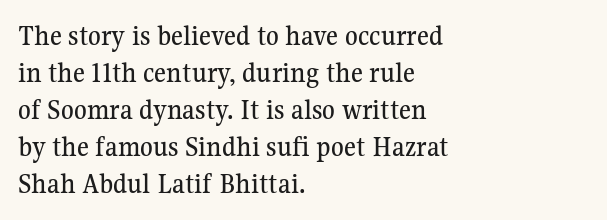
The image shows 29 px serif type, upright; set left-aligned, normal line spacing (1.28x), normal letter spacing, not underlined; medium stroke contrast and a medium x-height.
